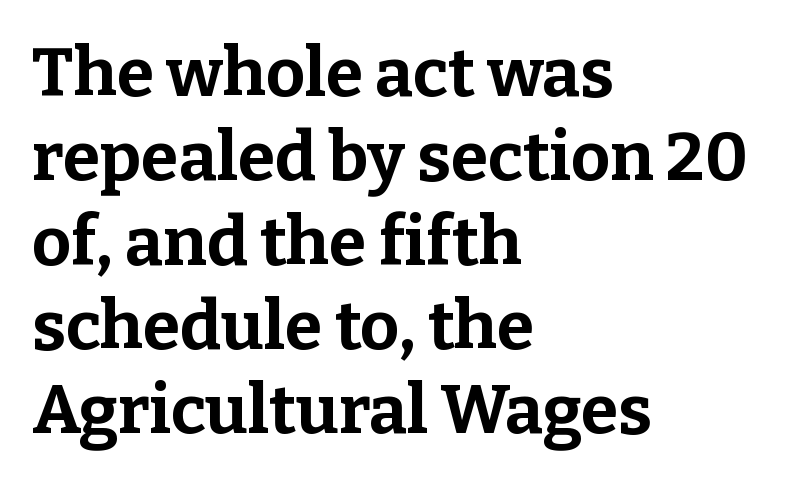
{"serif": "yes", "italic": "no", "bold": "yes", "weight": "bold", "width": "normal", "stroke_contrast": "low", "x_height": "medium", "monospaced": "no", "underline": "no", "align": "left", "line_spacing_ratio": 1.24, "letter_spacing": "normal", "letter_spacing_em": 0.0, "glyph_px": 68}
